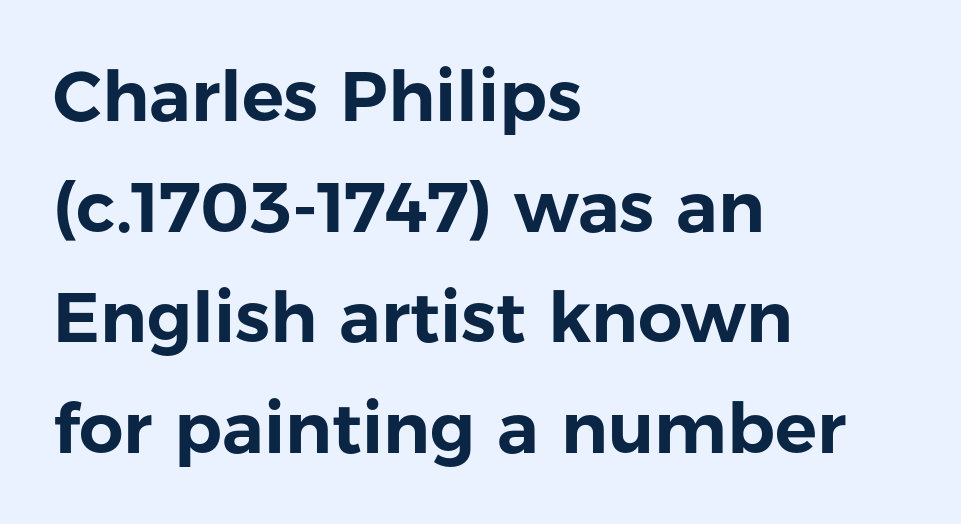
The image shows 70 px sans-serif type, upright; set left-aligned, normal line spacing (1.58x), normal letter spacing, not underlined; low stroke contrast and a medium x-height.
